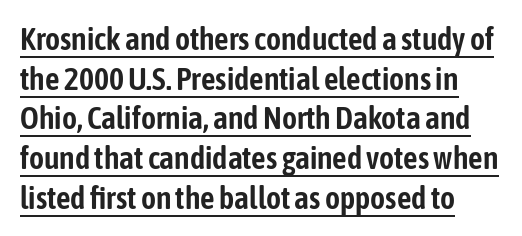
Q: Is the text italic (slanted)? A: No, it is upright.
Q: Is the typeface a serif or a sans-serif typeface? A: Sans-serif.
Q: Is the text underlined? A: Yes.
Q: Is the spacing between letters normal or unusually wide? A: Normal.
Q: Width (condensed, normal, or wide)? A: Condensed.
Q: Stroke contrast? A: Low.
Q: x-height? A: Medium.
Q: Monospaced? A: No.
